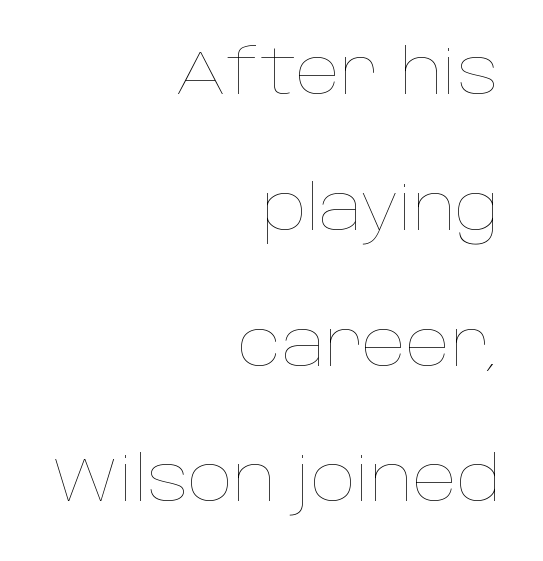
No letter is thick-stroked: the sample isn't bold. The face used here is proportionally spaced, like ordinary book or web type. Visually the block forms a straight wall on the right and a jagged coastline on the left. Reading down the column, the eye jumps a long way to each next line.
